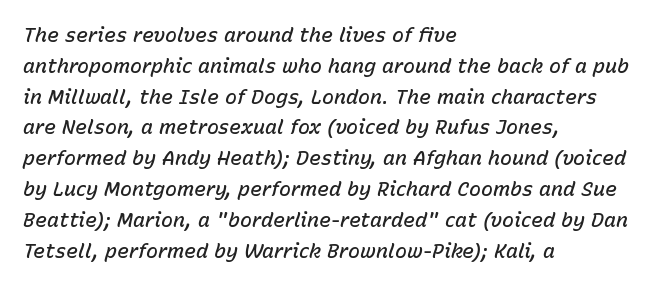
One glance says typical: line gaps are just what's usual. The characters look somewhat weighty, a semibold short of true bold. Letters rest on an invisible, unmarked baseline. The font's italic variant was chosen for this text. Characters follow at the spacing the type designer built in.
